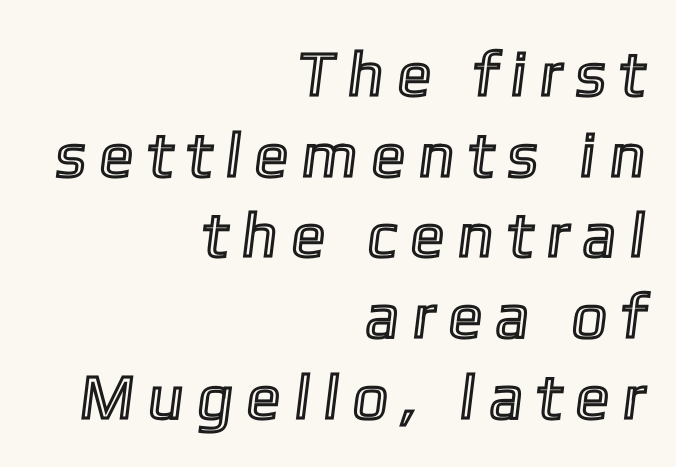
The image shows 63 px condensed type; set right-aligned, normal line spacing (1.28x), unusually wide letter spacing (+0.29 em), not underlined; a medium x-height.
